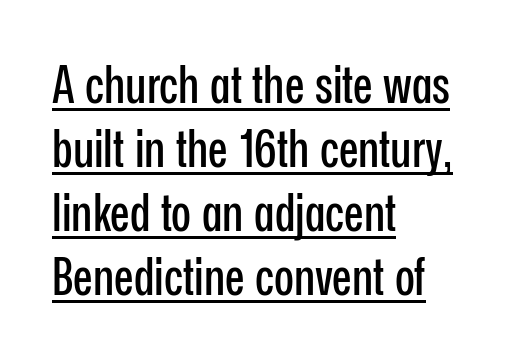
{"serif": "no", "italic": "no", "width": "condensed", "stroke_contrast": "low", "x_height": "medium", "monospaced": "no", "underline": "yes", "align": "left", "line_spacing_ratio": 1.23, "letter_spacing": "normal", "letter_spacing_em": 0.0, "glyph_px": 52}
